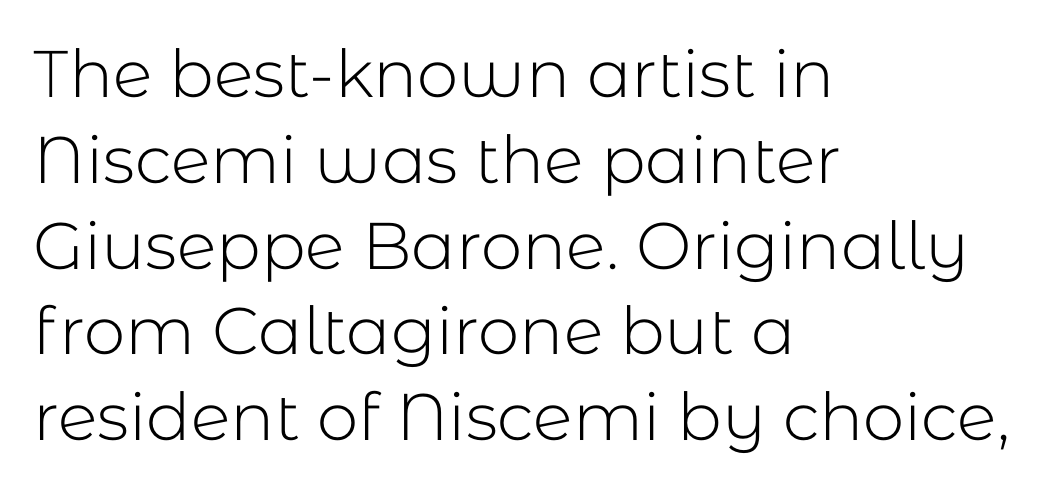
The image shows 66 px light sans-serif type, upright; set left-aligned, normal line spacing (1.3x), normal letter spacing, not underlined; low stroke contrast and a medium x-height.
